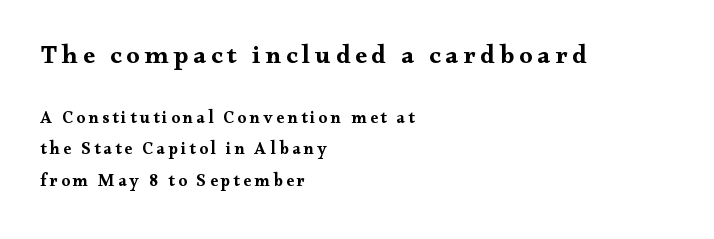
The image shows 26 px bold type, upright; set left-aligned, line spacing 1.83x, not underlined; the first (top) block is 1.53x larger.
